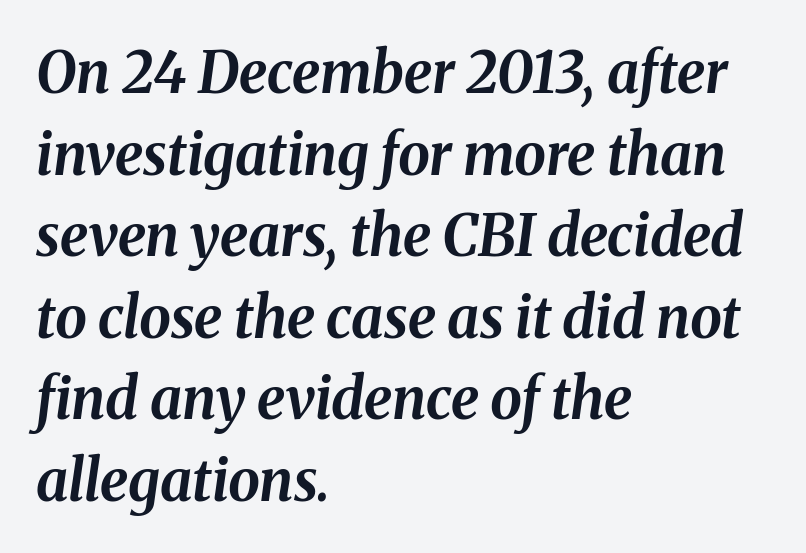
The image shows 57 px bold type, italic (leaning right); set left-aligned, normal line spacing (1.43x), normal letter spacing, not underlined; medium stroke contrast and a medium x-height.
